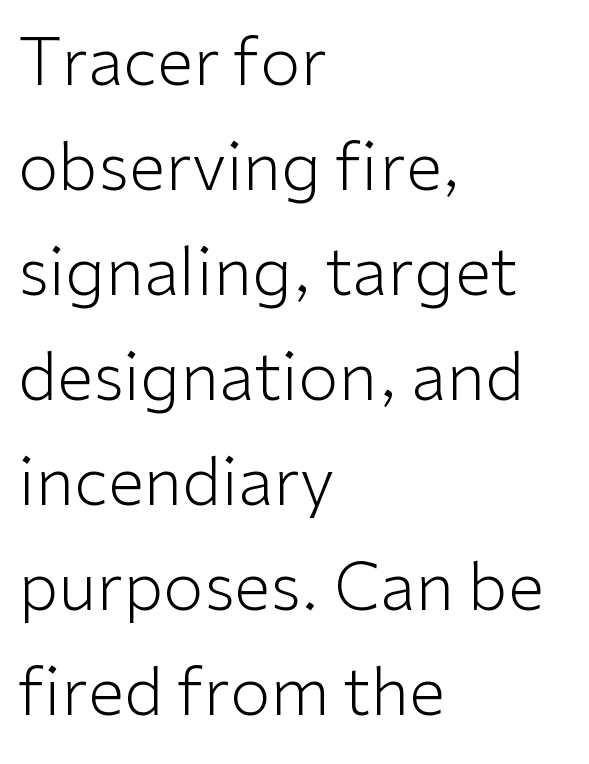
{"serif": "no", "italic": "no", "bold": "no", "weight": "light", "width": "normal", "stroke_contrast": "low", "x_height": "medium", "monospaced": "no", "underline": "no", "align": "left", "line_spacing": "normal", "line_spacing_ratio": 1.59, "letter_spacing": "normal", "letter_spacing_em": 0.0, "glyph_px": 66}
